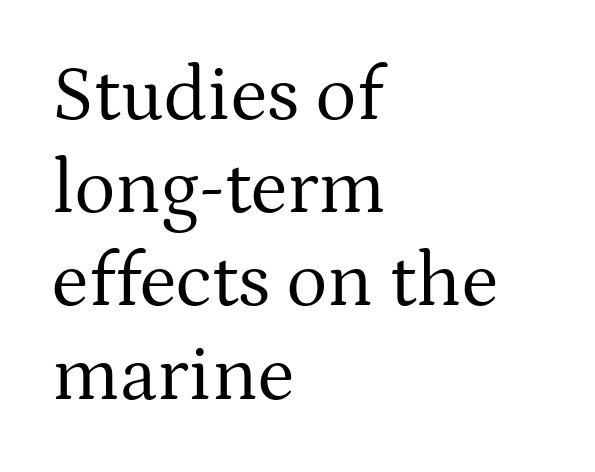
No extra ink here — the face is not bold. I'd call this a serif setting — the letters wear small feet. The type is set solid horizontally, with unmodified tracking. Does the lettering tilt? It doesn't — this is upright. A bare baseline throughout the passage. Every row of glyphs begins at an identical x-position on the left.
